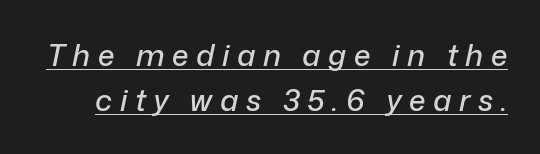
The image shows 30 px text type, italic (leaning right); set normal line spacing (1.5x), unusually wide letter spacing (+0.25 em), underlined; low stroke contrast and a medium x-height.
